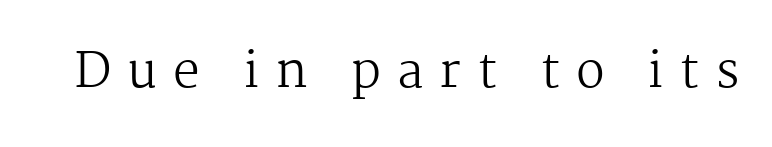
On a weight scale, this lands at 450 or below. The type is letterspaced generously, with wide tracking. Nope, not italic — everything's standing straight. Proportional: the letters do not fall into vertical columns. Serifs: yes, visible at the terminals of the letterforms.
